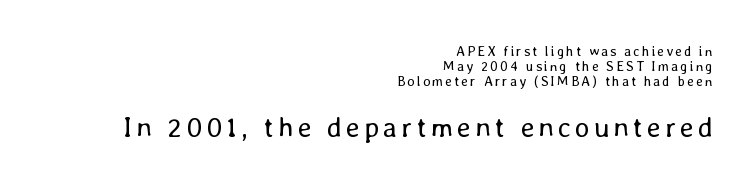
{"italic": "no", "bold": "no", "weight": "regular", "width": "normal", "stroke_contrast": "low", "x_height": "medium", "monospaced": "no", "underline": "no", "align": "right", "line_spacing": "tight", "line_spacing_ratio": 1.08, "larger_block": "second", "size_ratio": 2.0, "glyph_px": 28}
